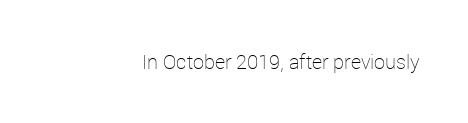
The image shows 20 px text type, upright; set right-aligned, normal letter spacing, not underlined.
